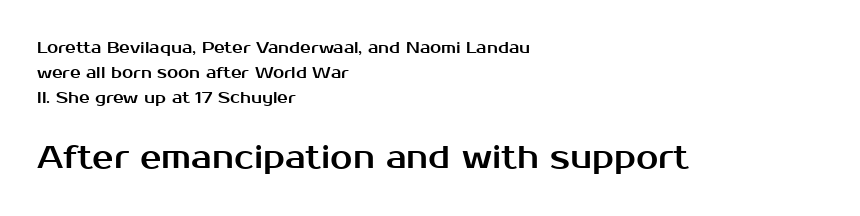
{"serif": "no", "italic": "no", "width": "normal", "stroke_contrast": "medium", "x_height": "medium", "monospaced": "no", "underline": "no", "align": "left", "line_spacing": "normal", "line_spacing_ratio": 1.56, "letter_spacing": "normal", "letter_spacing_em": 0.0, "larger_block": "second", "size_ratio": 2.0, "glyph_px": 32}
